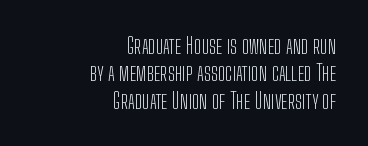
The image shows 22 px text type, upright; set right-aligned, normal line spacing (1.25x), normal letter spacing, not underlined.
